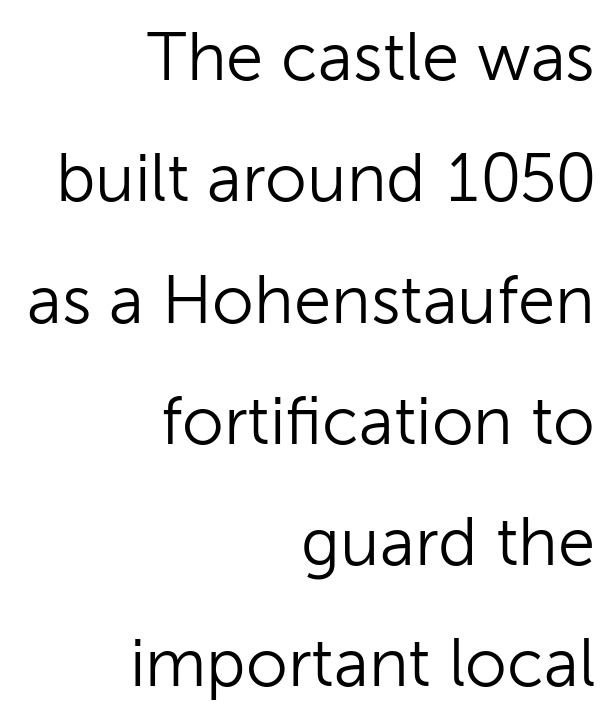
{"serif": "no", "italic": "no", "bold": "no", "weight": "light", "width": "normal", "stroke_contrast": "low", "x_height": "medium", "monospaced": "no", "underline": "no", "align": "right", "line_spacing_ratio": 1.81, "letter_spacing": "normal", "letter_spacing_em": 0.0, "glyph_px": 67}
